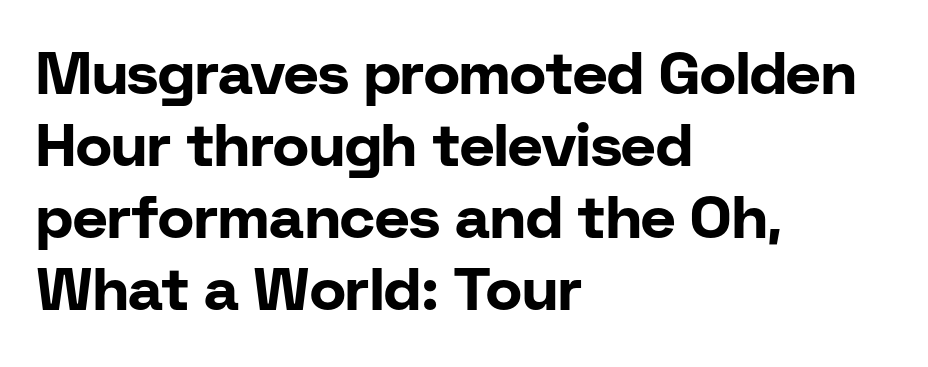
The image shows 60 px bold sans-serif type, upright; set left-aligned, line spacing 1.2x, normal letter spacing, not underlined; low stroke contrast and a medium x-height.
